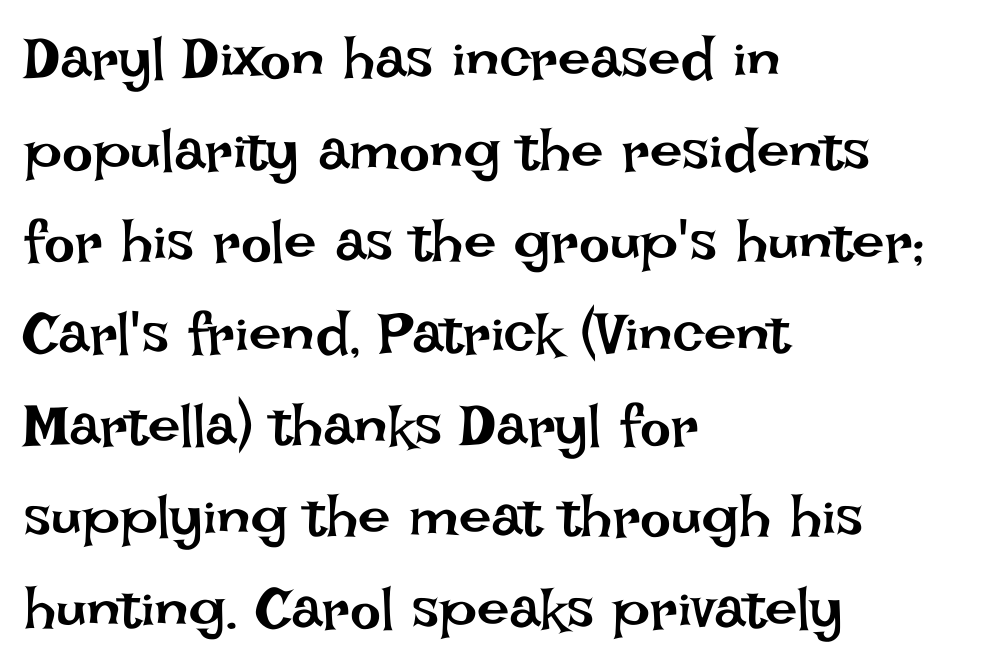
Q: Is the text bold? A: No.
Q: Is the text italic (slanted)? A: No, it is upright.
Q: Is the text underlined? A: No.
Q: How is the paragraph aligned? A: Left-aligned.
Q: Is the spacing between letters normal or unusually wide? A: Normal.
Q: Is the spacing between lines tight, normal or loose? A: Normal.
Q: Width (condensed, normal, or wide)? A: Normal.
Q: Stroke contrast? A: Low.
Q: x-height? A: Large.
Q: Monospaced? A: No.
